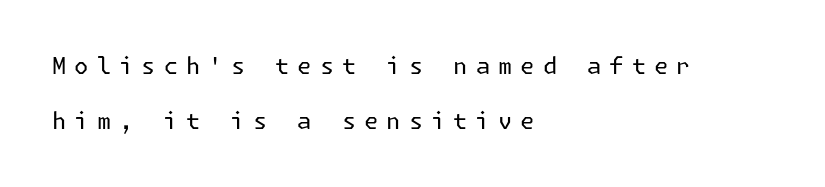
The image shows 23 px text type, upright; set left-aligned, loose line spacing (2.4x), unusually wide letter spacing (+0.35 em), not underlined.
